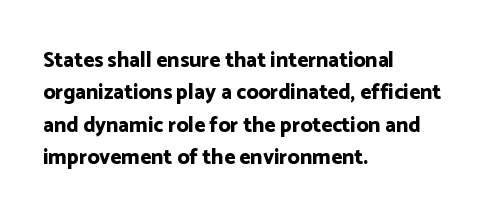
Q: Is the text bold? A: Yes.
Q: Is the text italic (slanted)? A: No, it is upright.
Q: Is the text underlined? A: No.
Q: How is the paragraph aligned? A: Left-aligned.
Q: Is the spacing between letters normal or unusually wide? A: Normal.
Q: Is the spacing between lines tight, normal or loose? A: Normal.
